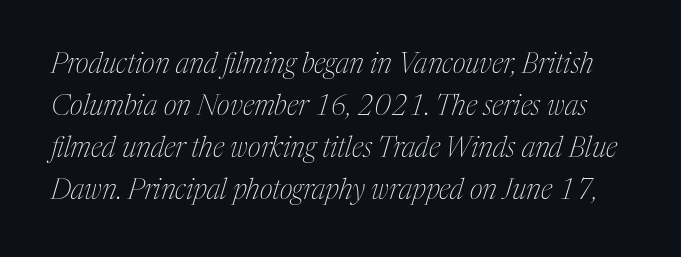
{"serif": "yes", "italic": "yes", "lean": "right", "slant_degrees": 17, "bold": "no", "weight": "thin", "width": "condensed", "stroke_contrast": "medium", "x_height": "medium", "monospaced": "no", "underline": "no", "line_spacing": "normal", "line_spacing_ratio": 1.5, "letter_spacing": "normal", "letter_spacing_em": 0.0, "glyph_px": 28}
